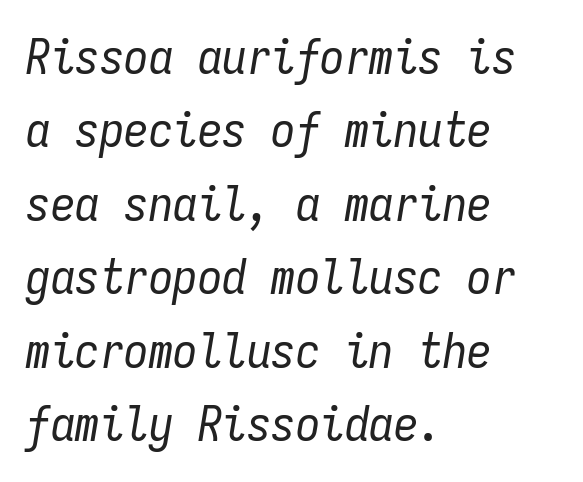
Q: Is the text bold? A: No.
Q: Is the text italic (slanted)? A: Yes, it leans right by about 9 degrees.
Q: Is the text underlined? A: No.
Q: How is the paragraph aligned? A: Left-aligned.
Q: Is the spacing between letters normal or unusually wide? A: Normal.
Q: Is the spacing between lines tight, normal or loose? A: Normal.
Q: Width (condensed, normal, or wide)? A: Condensed.
Q: Stroke contrast? A: Low.
Q: x-height? A: Medium.
Q: Monospaced? A: Yes.
